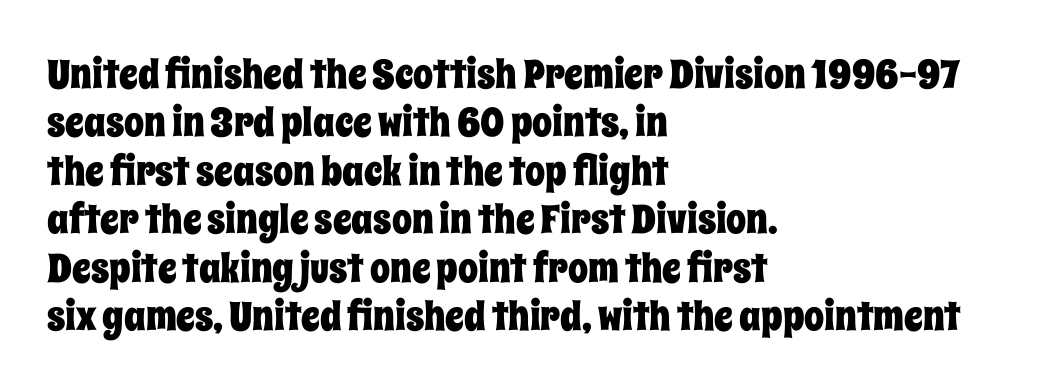
{"italic": "no", "width": "condensed", "stroke_contrast": "low", "x_height": "large", "monospaced": "no", "underline": "no", "align": "left", "line_spacing_ratio": 1.21, "letter_spacing": "normal", "letter_spacing_em": 0.0, "glyph_px": 40}
